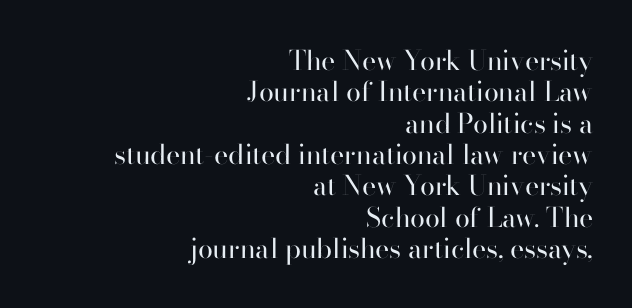
{"italic": "no", "bold": "no", "underline": "no", "align": "right", "line_spacing_ratio": 1.16, "letter_spacing": "normal", "letter_spacing_em": 0.0, "glyph_px": 27}
